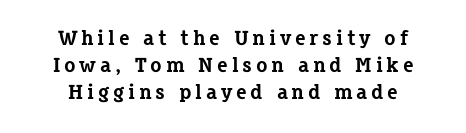
The image shows 21 px bold type, upright; set normal line spacing (1.29x), not underlined.
